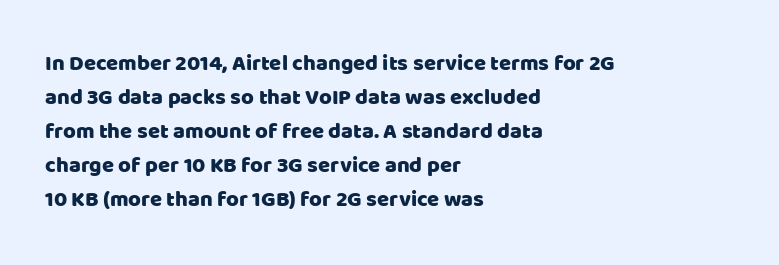
Q: Is the text italic (slanted)? A: No, it is upright.
Q: Is the text underlined? A: No.
Q: How is the paragraph aligned? A: Left-aligned.
Q: Is the spacing between letters normal or unusually wide? A: Normal.
Q: Is the spacing between lines tight, normal or loose? A: Normal.
